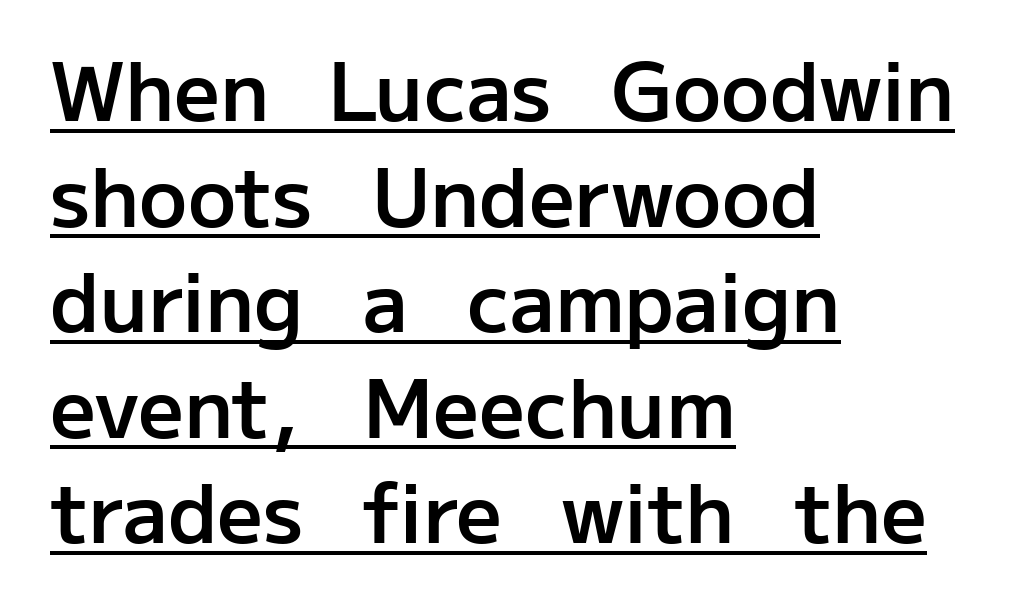
Nothing unusual about the tracking: characters are spaced as the font intends. Is there an underline? Yes — a line sits under the letters. Note the varied advance widths — an 'i' is clearly narrower than an 'm'. The lines are quadded left. The designer went with a sans here, leaving each stem footless. The typesetting leans somewhat heavy: a semibold.
